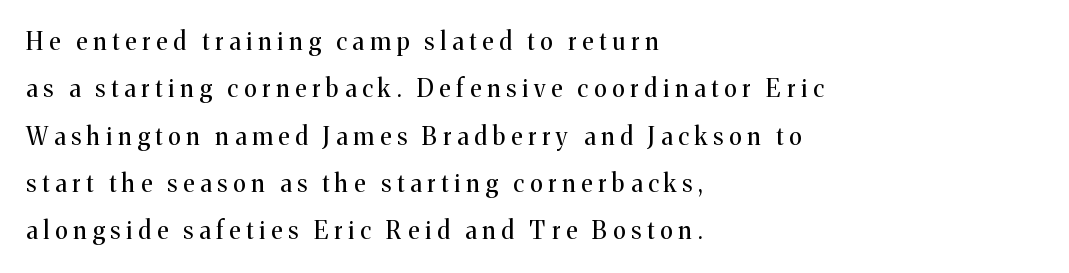
The image shows 24 px text type, upright; set left-aligned, loose line spacing (1.97x), unusually wide letter spacing (+0.25 em), not underlined.
